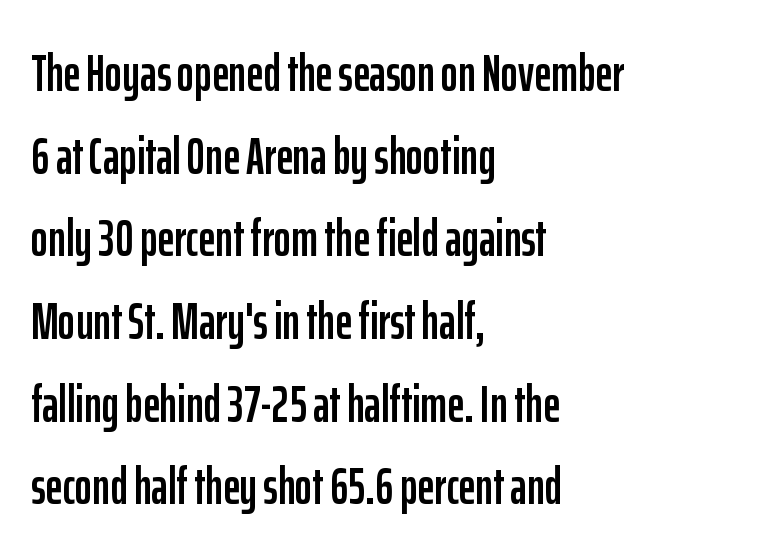
Typeset ragged right — the left edge is the straight one. Varying glyph widths throughout — classic text-font behaviour. Does extra space separate the letters? No, they use regular spacing. Font category for this specimen: sans-serif. Normally led — the rows are evenly, conventionally spaced.
